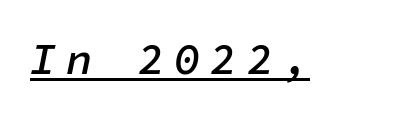
The image shows 44 px semibold type, italic (leaning right), monospaced; set unusually wide letter spacing (+0.22 em), underlined; low stroke contrast and a medium x-height.
